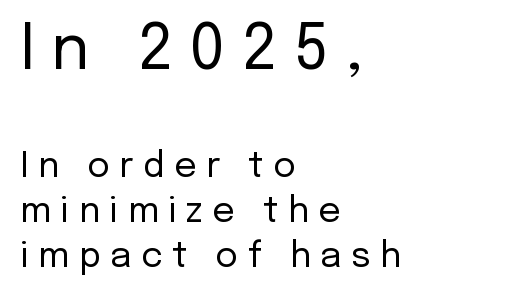
{"serif": "no", "italic": "no", "bold": "no", "weight": "regular", "width": "normal", "stroke_contrast": "low", "x_height": "medium", "monospaced": "no", "underline": "no", "align": "left", "line_spacing": "normal", "line_spacing_ratio": 1.28, "letter_spacing": "wide", "letter_spacing_em": 0.27, "larger_block": "first", "size_ratio": 1.77, "glyph_px": 62}
